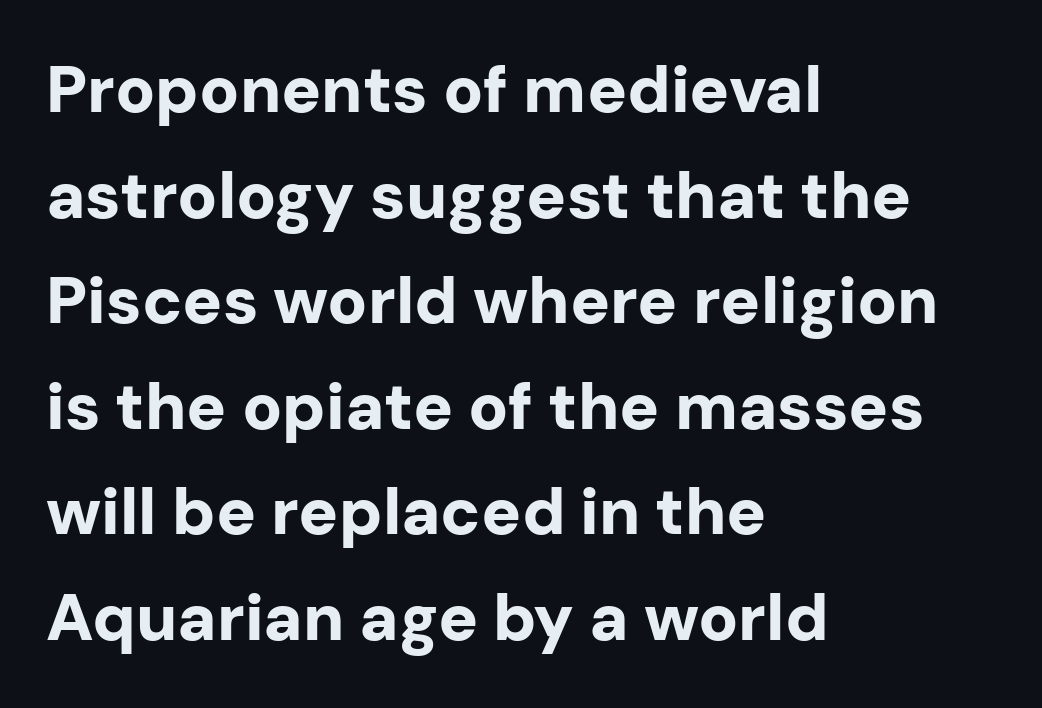
Casual observation: everything's shoved over to the left. Honestly, the letter spacing is just normal — you wouldn't notice it. The letters are bold, with thick, heavy strokes. Italic: no, the glyphs are upright roman. The passage shown is not underscored anywhere. The face used here is a sans, in the tradition of grotesques and geometrics.
